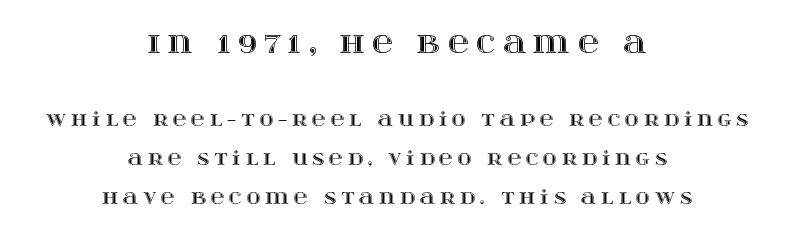
Q: Is the text italic (slanted)? A: No, it is upright.
Q: Is the text underlined? A: No.
Q: How is the paragraph aligned? A: Centered.
Q: Is the spacing between letters normal or unusually wide? A: Unusually wide.
Q: Is the spacing between lines tight, normal or loose? A: Loose.
Q: Which block of text is set in a larger size, the first (top) or the second (bottom)? A: The first (top) one.
Q: Width (condensed, normal, or wide)? A: Wide.
Q: x-height? A: Large.
Q: Monospaced? A: No.
